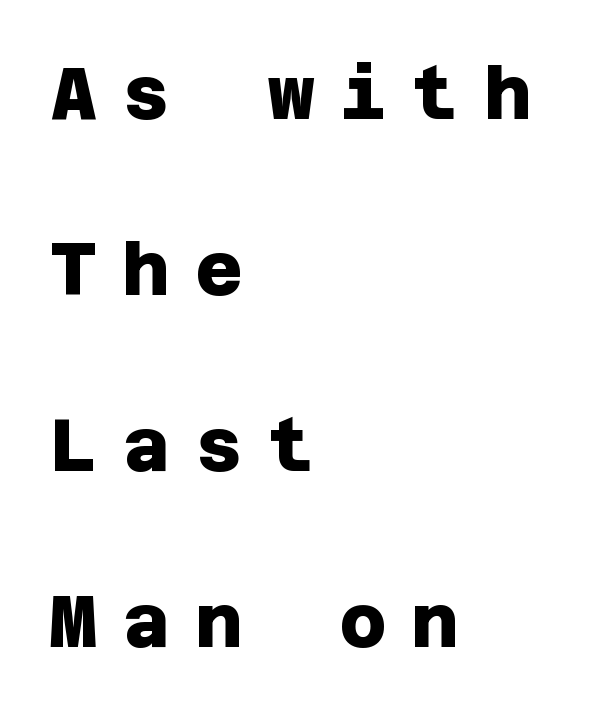
{"serif": "no", "bold": "yes", "weight": "heavy", "width": "normal", "stroke_contrast": "low", "x_height": "large", "underline": "no", "align": "left", "line_spacing": "loose", "line_spacing_ratio": 2.41, "letter_spacing": "wide", "letter_spacing_em": 0.34, "glyph_px": 73}
